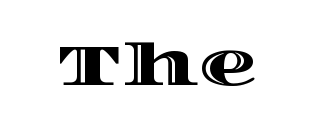
The baseline area is clear. These lines are rendered in a variable-pitch font. The type sits square on the baseline with zero lean. The face used here is rendered with its standard letterfit.
